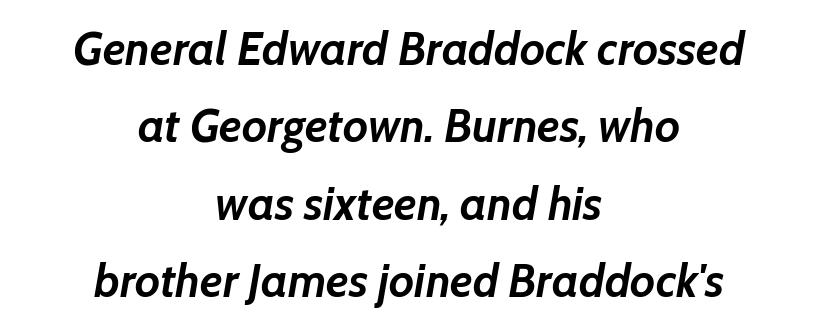
Q: Is the text bold? A: Yes.
Q: Is the text italic (slanted)? A: Yes, it leans right by about 7 degrees.
Q: Is the text underlined? A: No.
Q: How is the paragraph aligned? A: Centered.
Q: Is the spacing between letters normal or unusually wide? A: Normal.
Q: Is the spacing between lines tight, normal or loose? A: Normal.
Q: Width (condensed, normal, or wide)? A: Normal.
Q: Stroke contrast? A: Low.
Q: x-height? A: Medium.
Q: Monospaced? A: No.
